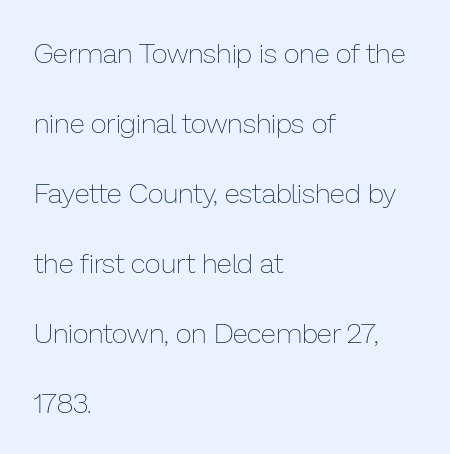
The image shows 28 px thin type, upright; set left-aligned, loose line spacing (2.5x), normal letter spacing, not underlined; low stroke contrast and a medium x-height.
